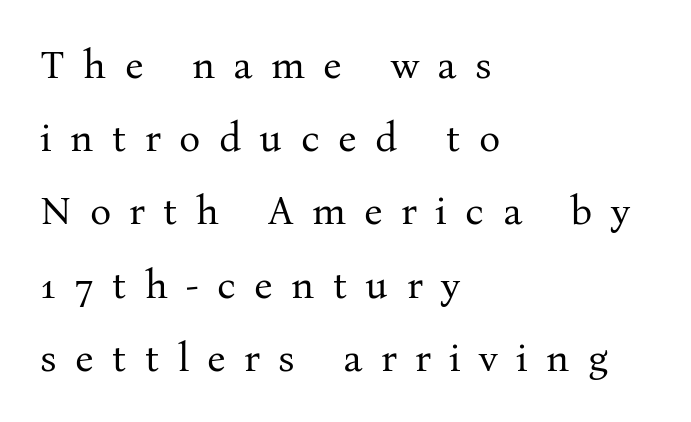
Q: Is the text bold? A: No.
Q: Is the text italic (slanted)? A: No, it is upright.
Q: Is the typeface a serif or a sans-serif typeface? A: Serif.
Q: Is the text underlined? A: No.
Q: How is the paragraph aligned? A: Left-aligned.
Q: Is the spacing between letters normal or unusually wide? A: Unusually wide.
Q: Width (condensed, normal, or wide)? A: Normal.
Q: Stroke contrast? A: Medium.
Q: x-height? A: Medium.
Q: Monospaced? A: No.
